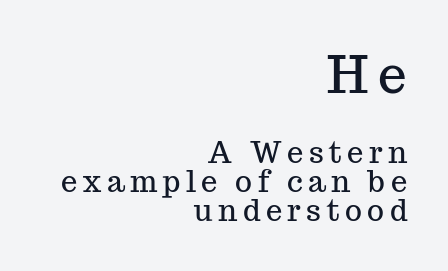
Q: Is the text italic (slanted)? A: No, it is upright.
Q: Is the typeface a serif or a sans-serif typeface? A: Serif.
Q: Is the text underlined? A: No.
Q: How is the paragraph aligned? A: Right-aligned.
Q: Is the spacing between lines tight, normal or loose? A: Tight.
Q: Which block of text is set in a larger size, the first (top) or the second (bottom)? A: The first (top) one.
Q: Width (condensed, normal, or wide)? A: Normal.
Q: Stroke contrast? A: Medium.
Q: x-height? A: Medium.
Q: Monospaced? A: No.
